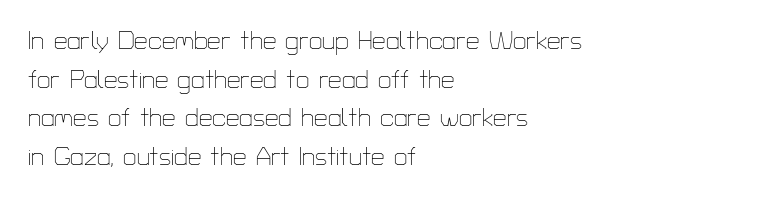
The image shows 24 px text type, upright; set left-aligned, normal line spacing (1.61x), normal letter spacing, not underlined.
